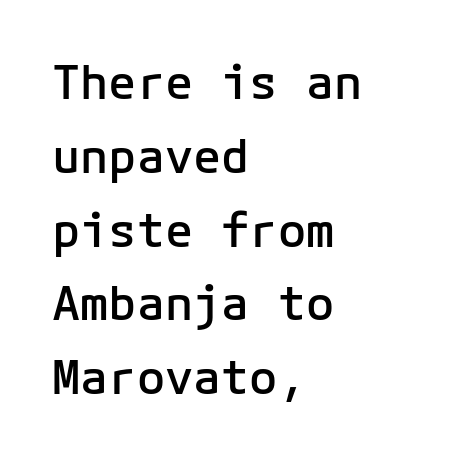
Q: Is the text bold? A: Semi-bold.
Q: Is the text italic (slanted)? A: No, it is upright.
Q: Is the typeface a serif or a sans-serif typeface? A: Sans-serif.
Q: Is the text underlined? A: No.
Q: How is the paragraph aligned? A: Left-aligned.
Q: Is the spacing between letters normal or unusually wide? A: Normal.
Q: Is the spacing between lines tight, normal or loose? A: Normal.
Q: Width (condensed, normal, or wide)? A: Normal.
Q: Stroke contrast? A: Low.
Q: x-height? A: Medium.
Q: Monospaced? A: Yes.
